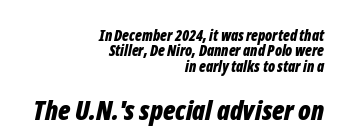
{"italic": "yes", "lean": "right", "slant_degrees": 12, "bold": "yes", "underline": "no", "align": "right", "line_spacing": "tight", "line_spacing_ratio": 1.02, "letter_spacing": "normal", "letter_spacing_em": 0.0, "larger_block": "second", "size_ratio": 1.8, "glyph_px": 27}
